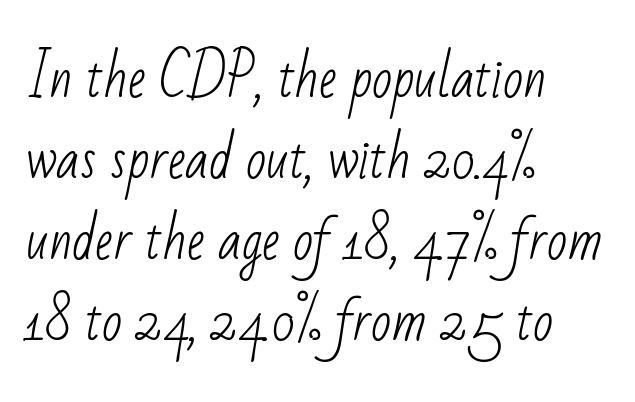
Q: Is the text bold? A: No.
Q: Is the typeface a serif or a sans-serif typeface? A: Sans-serif.
Q: Is the text underlined? A: No.
Q: How is the paragraph aligned? A: Left-aligned.
Q: Is the spacing between letters normal or unusually wide? A: Normal.
Q: Is the spacing between lines tight, normal or loose? A: Normal.
Q: Width (condensed, normal, or wide)? A: Condensed.
Q: Stroke contrast? A: Low.
Q: x-height? A: Small.
Q: Monospaced? A: No.
